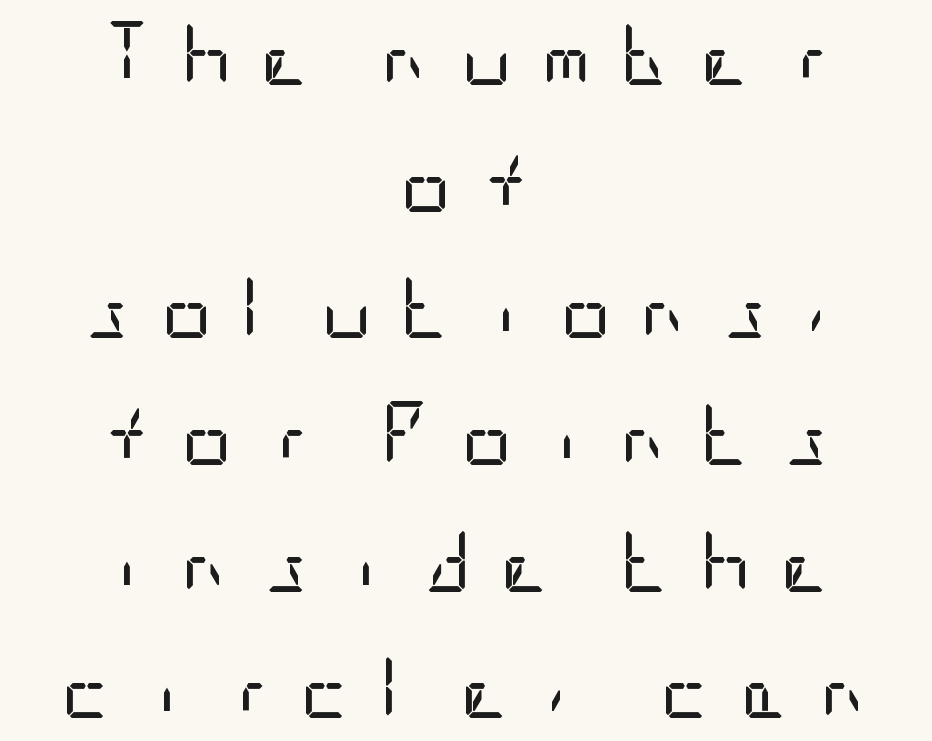
The image shows 63 px regular-weight, condensed sans-serif type, upright; set centered, loose line spacing (2.01x), unusually wide letter spacing (+0.45 em), not underlined; low stroke contrast and a large x-height.
